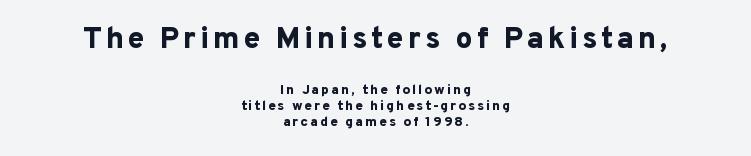
The passage shown stacks its lines with hardly any gap. If you squint, the top block still reads clearly — it's the larger of the two. Lines of text with bare space underneath. Every character sits straight up, as roman type does. Horizontally, the lines are justified to the midpoint only.
